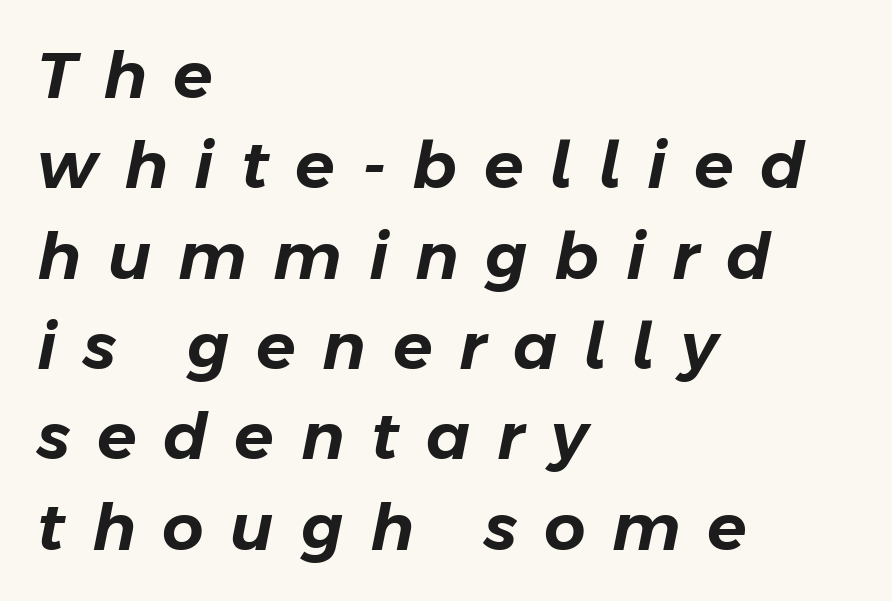
Q: Is the text italic (slanted)? A: Yes, it leans right by about 11 degrees.
Q: Is the text underlined? A: No.
Q: How is the paragraph aligned? A: Left-aligned.
Q: Is the spacing between letters normal or unusually wide? A: Unusually wide.
Q: Is the spacing between lines tight, normal or loose? A: Normal.
Q: Width (condensed, normal, or wide)? A: Normal.
Q: Stroke contrast? A: Low.
Q: x-height? A: Medium.
Q: Monospaced? A: No.
